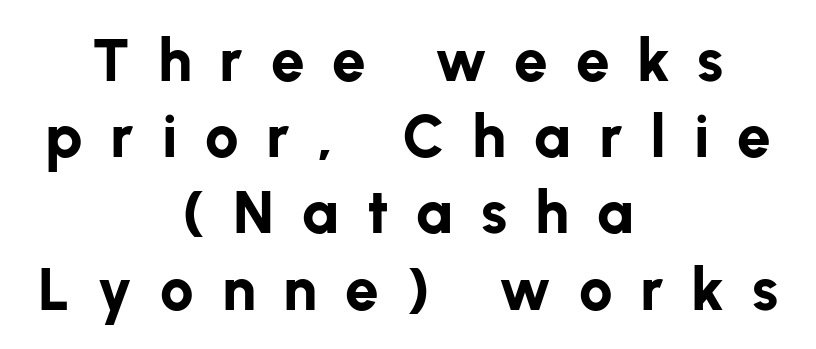
{"serif": "no", "italic": "no", "bold": "yes", "weight": "bold", "width": "normal", "stroke_contrast": "low", "x_height": "medium", "monospaced": "no", "underline": "no", "align": "center", "line_spacing": "normal", "line_spacing_ratio": 1.27, "letter_spacing": "wide", "letter_spacing_em": 0.46, "glyph_px": 60}
